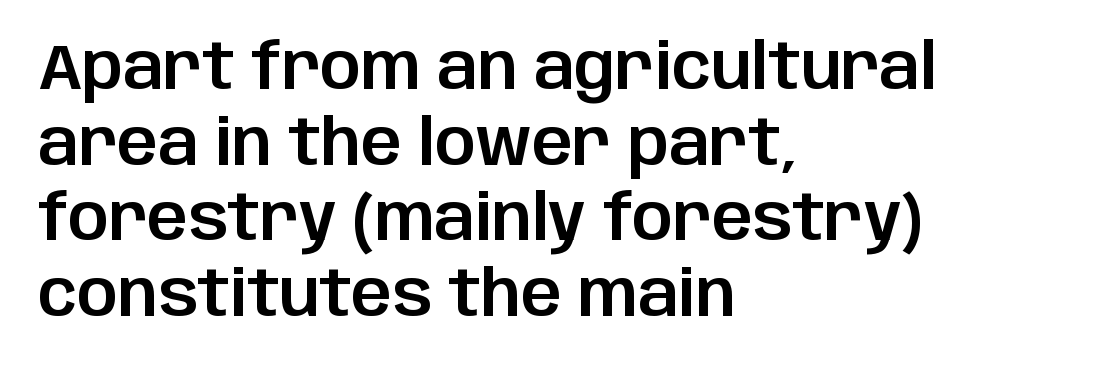
{"serif": "no", "italic": "no", "width": "normal", "stroke_contrast": "low", "x_height": "large", "monospaced": "no", "underline": "no", "align": "left", "line_spacing_ratio": 1.18, "letter_spacing": "normal", "letter_spacing_em": 0.0, "glyph_px": 64}
